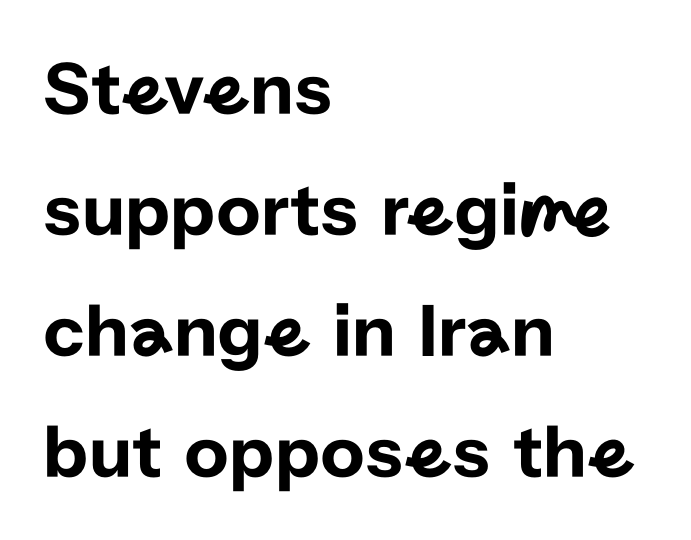
The image shows 77 px sans-serif type, upright; set left-aligned, normal line spacing (1.57x), normal letter spacing, not underlined; low stroke contrast and a medium x-height.
